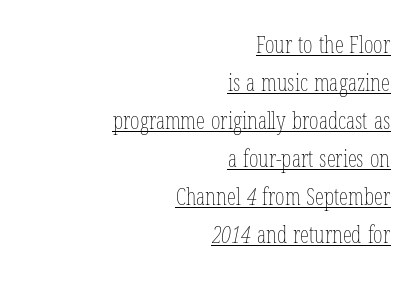
The image shows 23 px text type; set right-aligned, normal line spacing (1.65x), normal letter spacing, underlined.
